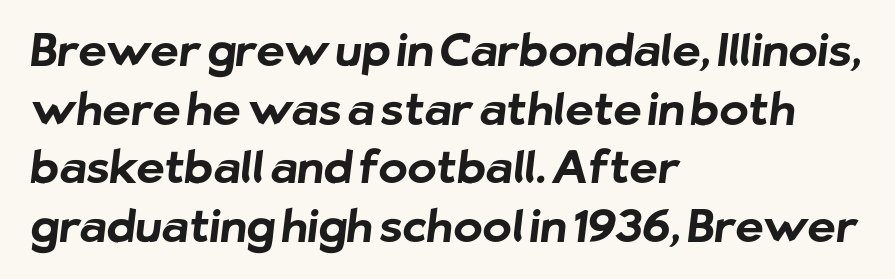
{"serif": "no", "bold": "yes", "weight": "bold", "width": "normal", "stroke_contrast": "low", "x_height": "medium", "monospaced": "no", "underline": "no", "align": "left", "line_spacing": "normal", "line_spacing_ratio": 1.33, "letter_spacing": "normal", "letter_spacing_em": 0.0, "glyph_px": 44}
